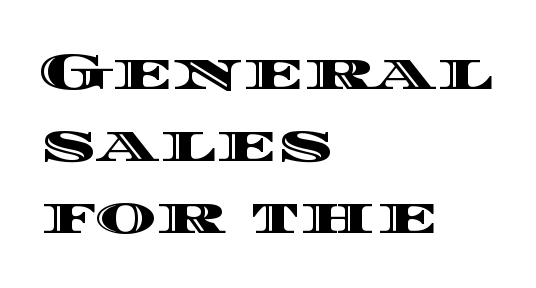
The image shows 52 px wide type, upright; set left-aligned, normal line spacing (1.38x), normal letter spacing, not underlined; a large x-height.
